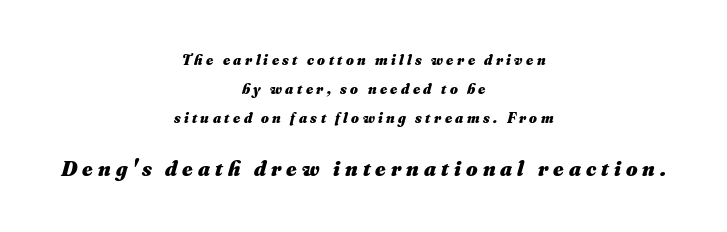
An italicized treatment has been applied to the whole sample. In terms of leading, this rendering errs on the spacious side. The characters look thick and weighty, a clear bold. If you squint, the bottom block still reads clearly — it's the larger of the two.
